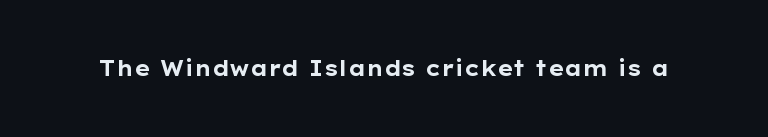
The letterforms sit shoulder to shoulder at normal distance. These lines were composed using upright roman letters. Check the space under the baseline: it is left empty. The sample has been set heavy, in full bold.
